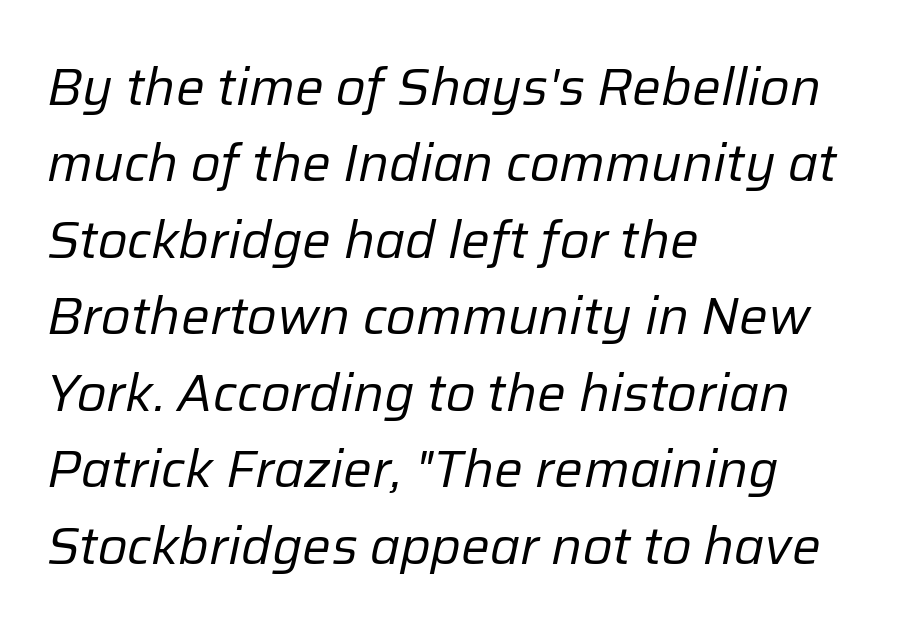
Q: Is the text bold? A: No.
Q: Is the text italic (slanted)? A: Yes, it leans right by about 12 degrees.
Q: Is the text underlined? A: No.
Q: How is the paragraph aligned? A: Left-aligned.
Q: Is the spacing between letters normal or unusually wide? A: Normal.
Q: Is the spacing between lines tight, normal or loose? A: Normal.
Q: Width (condensed, normal, or wide)? A: Normal.
Q: Stroke contrast? A: Low.
Q: x-height? A: Medium.
Q: Monospaced? A: No.
